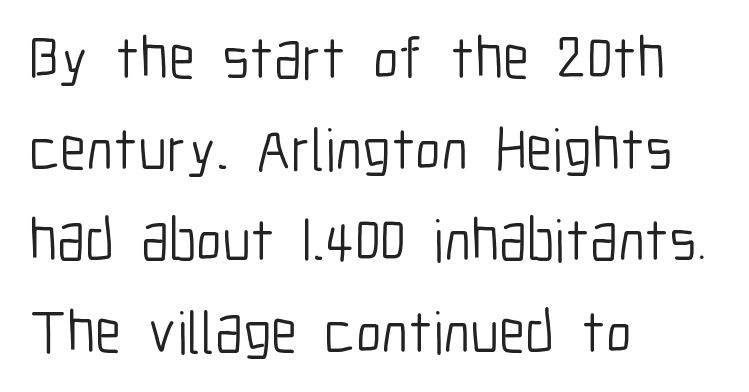
No extra ink here — the face is not bold. A typesetter would call this leading conventional body-copy spacing. Typographically, this falls in the sans-serif category. Only glyphs here, with clear space below each row. The rendering uses natural spacing where letterforms have individual widths.
